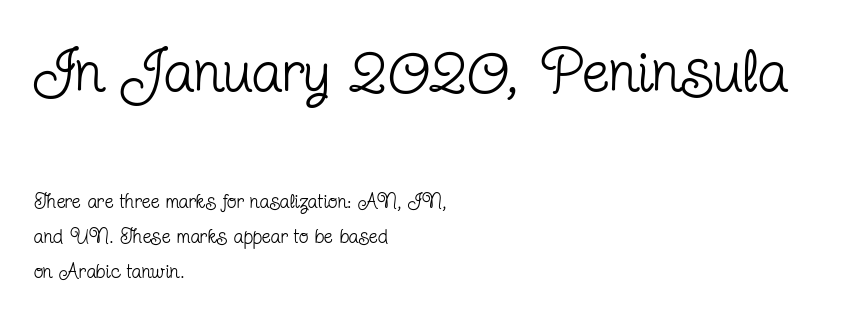
The more generous point size was reserved for the upper chunk. The strokes are not fattened; the text isn't bold. Notice how the passage keeps a crisp vertical edge on the left only. Style check: upright.
